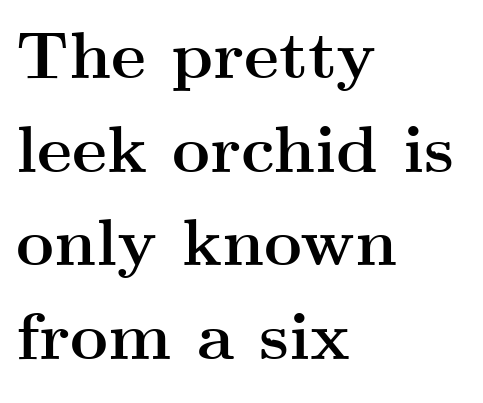
{"serif": "yes", "italic": "no", "bold": "yes", "weight": "semibold", "width": "wide", "stroke_contrast": "medium", "x_height": "small", "monospaced": "no", "underline": "no", "align": "left", "line_spacing": "normal", "line_spacing_ratio": 1.42, "letter_spacing": "normal", "letter_spacing_em": 0.0, "glyph_px": 66}
